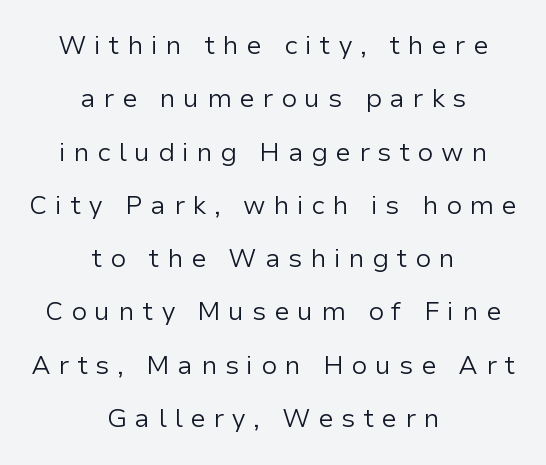
Q: Is the text bold? A: No.
Q: Is the text italic (slanted)? A: No, it is upright.
Q: Is the text underlined? A: No.
Q: How is the paragraph aligned? A: Centered.
Q: Is the spacing between letters normal or unusually wide? A: Unusually wide.
Q: Is the spacing between lines tight, normal or loose? A: Loose.
